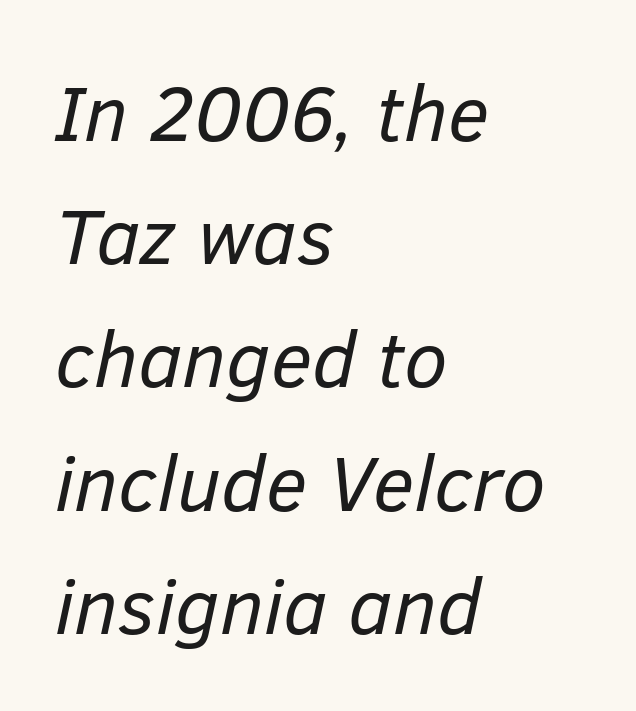
Q: Is the text bold? A: No.
Q: Is the text italic (slanted)? A: Yes, it leans right by about 12 degrees.
Q: Is the text underlined? A: No.
Q: How is the paragraph aligned? A: Left-aligned.
Q: Is the spacing between letters normal or unusually wide? A: Normal.
Q: Is the spacing between lines tight, normal or loose? A: Normal.
Q: Width (condensed, normal, or wide)? A: Normal.
Q: Stroke contrast? A: Low.
Q: x-height? A: Medium.
Q: Monospaced? A: No.
